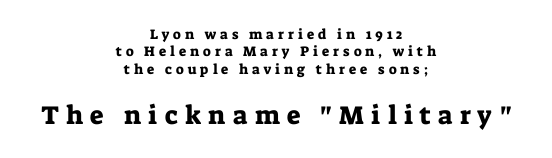
Typeset on center — no edge is straight. Italic: no, the glyphs are upright roman. Rule under the text: the space is simply empty. You could only call the tracking loose — the letters float apart.
